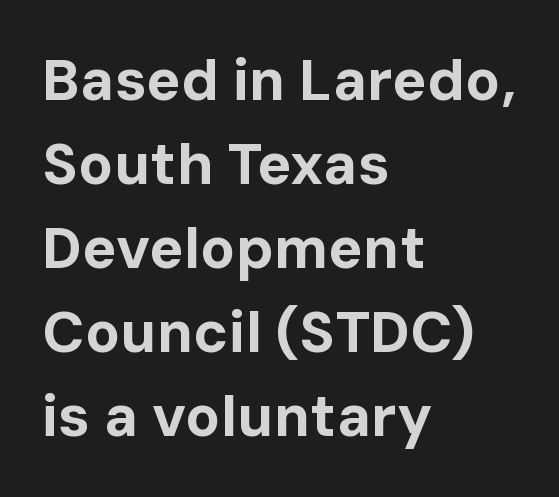
Q: Is the text bold? A: Yes.
Q: Is the text italic (slanted)? A: No, it is upright.
Q: Is the typeface a serif or a sans-serif typeface? A: Sans-serif.
Q: Is the text underlined? A: No.
Q: How is the paragraph aligned? A: Left-aligned.
Q: Is the spacing between letters normal or unusually wide? A: Normal.
Q: Is the spacing between lines tight, normal or loose? A: Normal.
Q: Width (condensed, normal, or wide)? A: Normal.
Q: Stroke contrast? A: Low.
Q: x-height? A: Medium.
Q: Monospaced? A: No.
